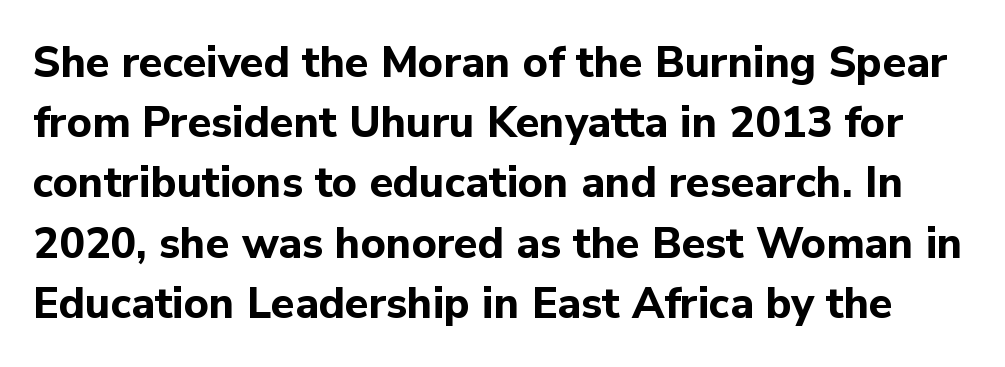
{"serif": "no", "italic": "no", "bold": "yes", "weight": "bold", "width": "normal", "stroke_contrast": "low", "x_height": "medium", "monospaced": "no", "underline": "no", "line_spacing": "normal", "line_spacing_ratio": 1.4, "letter_spacing": "normal", "letter_spacing_em": 0.0, "glyph_px": 43}
